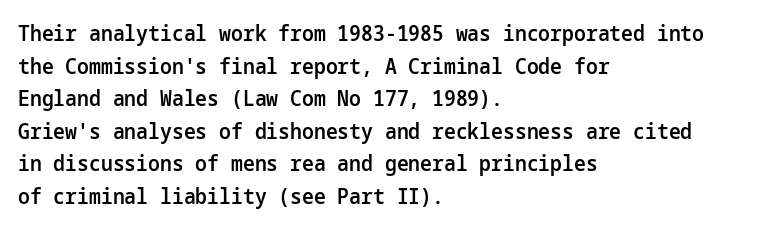
{"italic": "no", "bold": "semi", "underline": "no", "align": "left", "line_spacing": "normal", "line_spacing_ratio": 1.55, "letter_spacing": "normal", "letter_spacing_em": 0.0, "glyph_px": 21}
